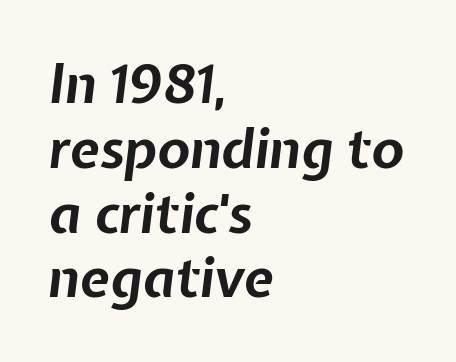
The image shows 54 px bold type, italic (leaning right); set left-aligned, line spacing 1.2x, normal letter spacing, not underlined; low stroke contrast and a medium x-height.
